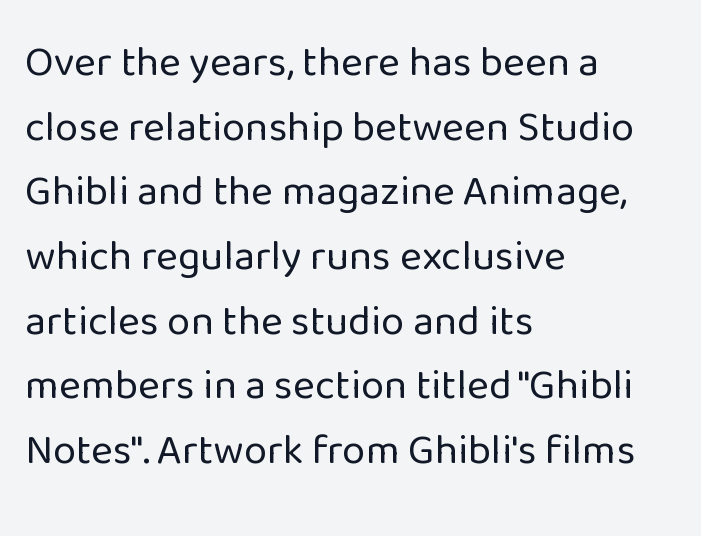
The image shows 42 px regular-weight sans-serif type, upright; set left-aligned, normal line spacing (1.54x), normal letter spacing, not underlined; low stroke contrast and a medium x-height.
